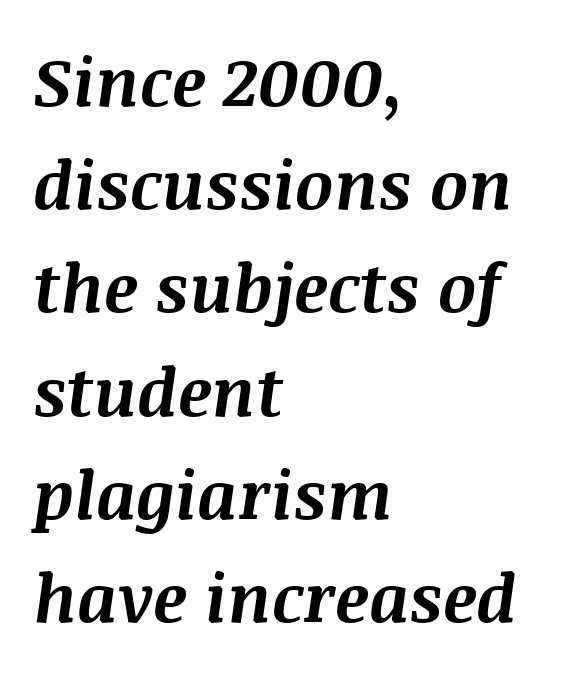
The image shows 67 px bold type, italic (leaning right); set left-aligned, normal line spacing (1.54x), normal letter spacing, not underlined; medium stroke contrast and a large x-height.
